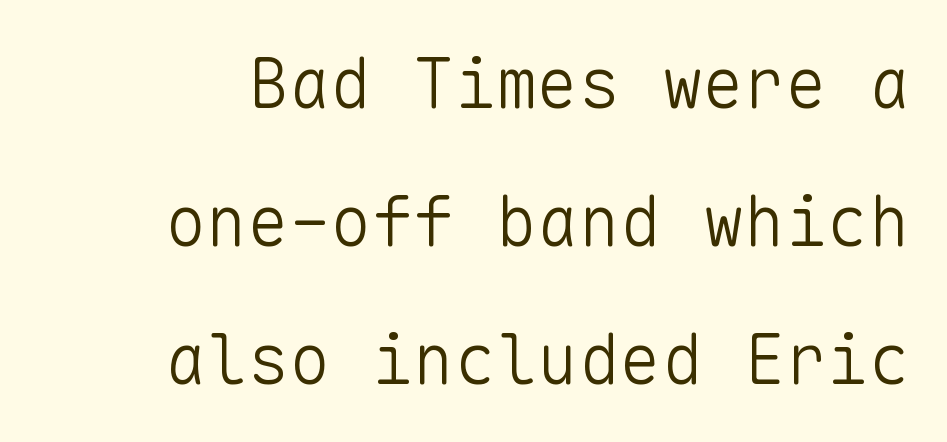
The image shows 69 px light sans-serif type, upright, monospaced; set loose line spacing (2.0x), normal letter spacing, not underlined; low stroke contrast and a medium x-height.
